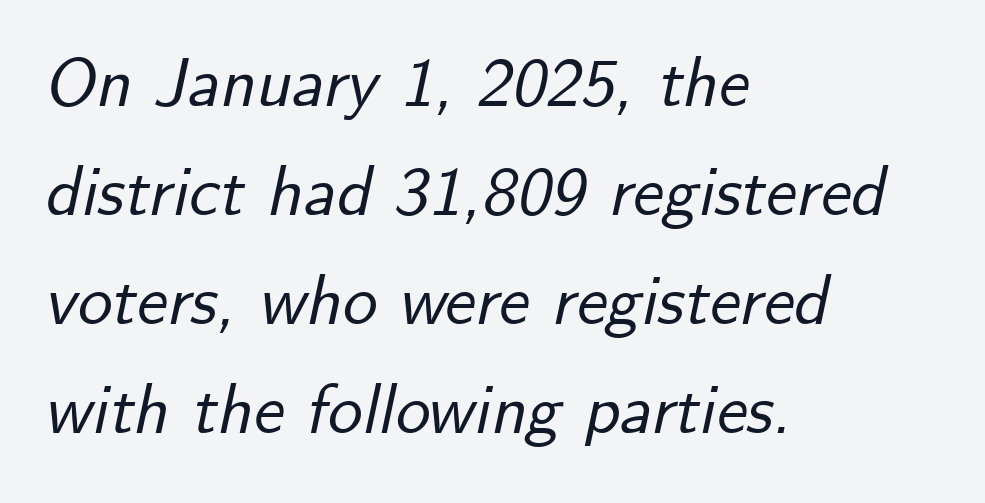
The image shows 69 px text type, italic (leaning right); set left-aligned, normal line spacing (1.58x), normal letter spacing, not underlined; low stroke contrast and a small x-height.
